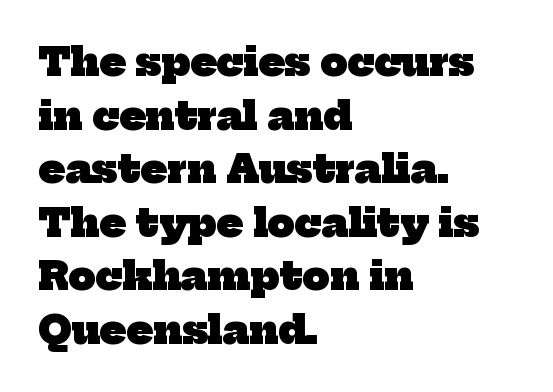
{"serif": "yes", "bold": "yes", "weight": "heavy", "width": "normal", "stroke_contrast": "low", "x_height": "medium", "monospaced": "no", "underline": "no", "align": "left", "line_spacing": "normal", "line_spacing_ratio": 1.41, "letter_spacing": "normal", "letter_spacing_em": 0.0, "glyph_px": 38}
